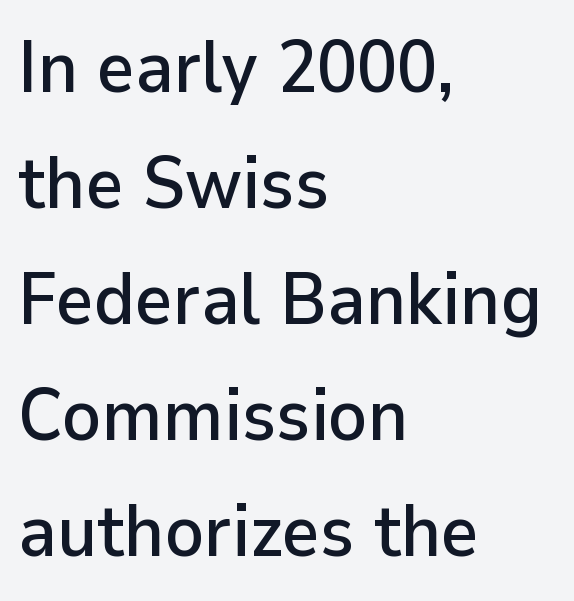
The typeface chosen for these lines omits serifs. The block of text has a typical density, with ordinary space between rows. The rendering anchors every line to the left-hand side. Each letter keeps its own natural width here, so spacing adapts to shape.
